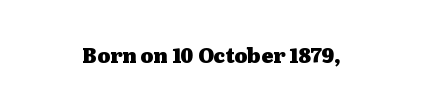
Q: Is the text bold? A: Yes.
Q: Is the text italic (slanted)? A: No, it is upright.
Q: Is the text underlined? A: No.
Q: How is the paragraph aligned? A: Centered.
Q: Is the spacing between letters normal or unusually wide? A: Normal.
